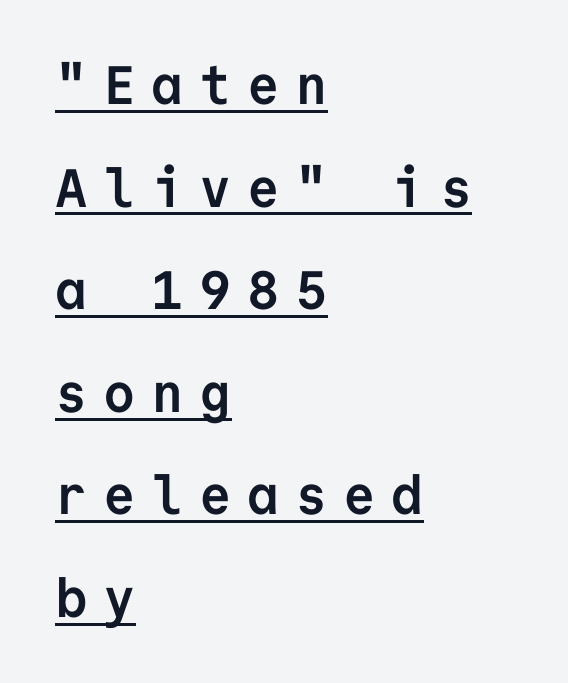
{"serif": "no", "italic": "no", "bold": "yes", "weight": "semibold", "width": "normal", "stroke_contrast": "low", "x_height": "medium", "monospaced": "yes", "underline": "yes", "align": "left", "line_spacing": "loose", "line_spacing_ratio": 1.9, "letter_spacing": "wide", "letter_spacing_em": 0.29, "glyph_px": 54}
